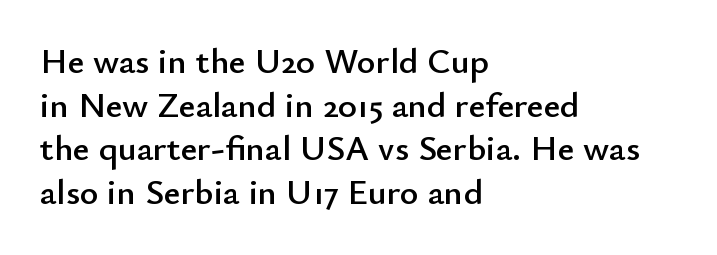
Q: Is the text italic (slanted)? A: No, it is upright.
Q: Is the typeface a serif or a sans-serif typeface? A: Sans-serif.
Q: Is the text underlined? A: No.
Q: How is the paragraph aligned? A: Left-aligned.
Q: Is the spacing between letters normal or unusually wide? A: Normal.
Q: Width (condensed, normal, or wide)? A: Normal.
Q: Stroke contrast? A: Low.
Q: x-height? A: Small.
Q: Monospaced? A: No.
